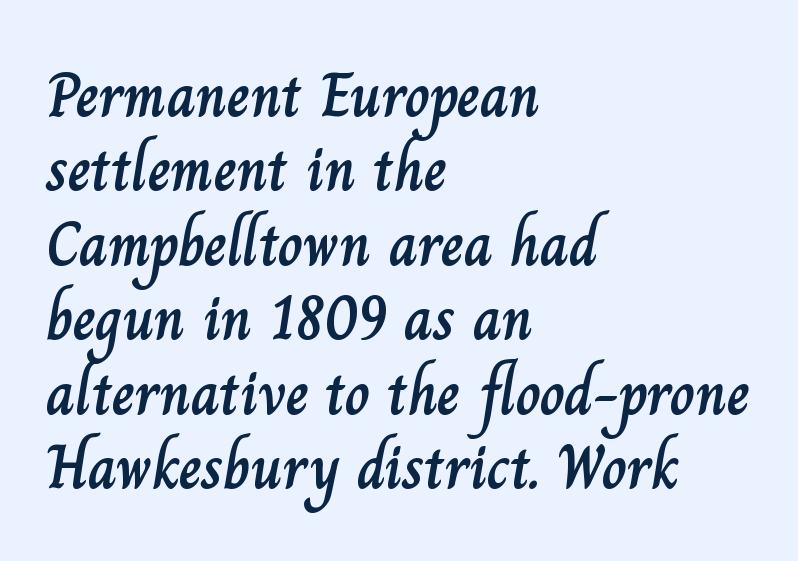
Q: Is the text italic (slanted)? A: Yes.
Q: Is the text underlined? A: No.
Q: How is the paragraph aligned? A: Left-aligned.
Q: Is the spacing between letters normal or unusually wide? A: Normal.
Q: Width (condensed, normal, or wide)? A: Normal.
Q: Stroke contrast? A: Low.
Q: x-height? A: Small.
Q: Monospaced? A: No.
